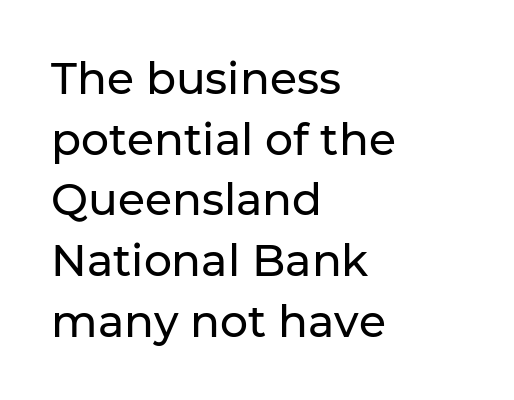
Leading matches the norm, producing a regular column. Every character sits straight up, as roman type does. The characters display no serif detailing; their extremities are plain. Underlining? Definitely not there.
